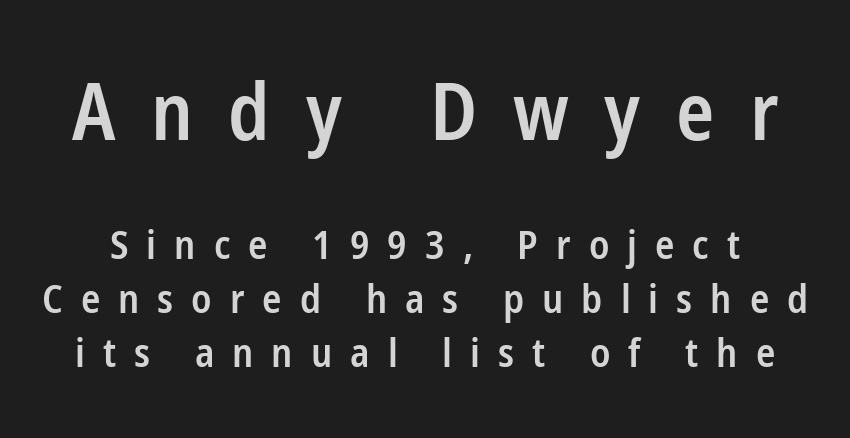
Q: Is the text bold? A: Semi-bold.
Q: Is the text italic (slanted)? A: No, it is upright.
Q: Is the typeface a serif or a sans-serif typeface? A: Sans-serif.
Q: Is the text underlined? A: No.
Q: Is the spacing between letters normal or unusually wide? A: Unusually wide.
Q: Is the spacing between lines tight, normal or loose? A: Normal.
Q: Which block of text is set in a larger size, the first (top) or the second (bottom)? A: The first (top) one.
Q: Width (condensed, normal, or wide)? A: Condensed.
Q: Stroke contrast? A: Low.
Q: x-height? A: Medium.
Q: Monospaced? A: No.
